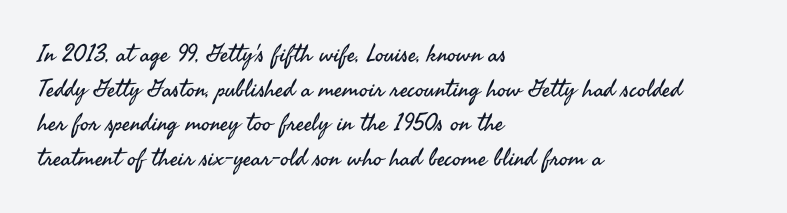
The image shows 24 px text type; set left-aligned, normal line spacing (1.44x), normal letter spacing, not underlined.
